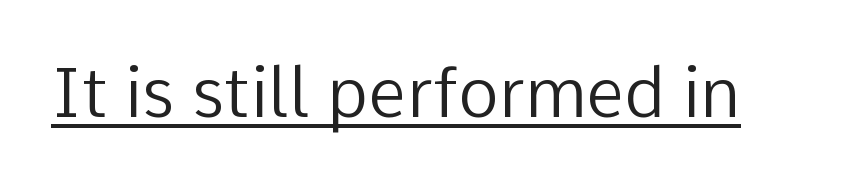
Q: Is the text bold? A: No.
Q: Is the text italic (slanted)? A: No, it is upright.
Q: Is the typeface a serif or a sans-serif typeface? A: Sans-serif.
Q: Is the text underlined? A: Yes.
Q: Is the spacing between letters normal or unusually wide? A: Normal.
Q: Width (condensed, normal, or wide)? A: Normal.
Q: Stroke contrast? A: Low.
Q: x-height? A: Medium.
Q: Monospaced? A: No.
